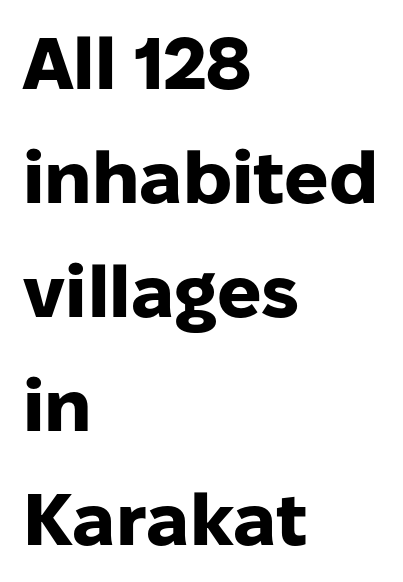
{"serif": "no", "italic": "no", "bold": "yes", "weight": "heavy", "width": "normal", "stroke_contrast": "low", "x_height": "medium", "monospaced": "no", "underline": "no", "align": "left", "line_spacing": "normal", "line_spacing_ratio": 1.56, "letter_spacing": "normal", "letter_spacing_em": 0.0, "glyph_px": 73}
